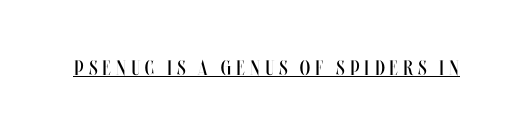
This is the regular roman posture of the typeface. Students, note that the glyphs here are deliberately spaced far apart. Is this a heavy cut? Hardly; it is regular or lighter. Underlined type.
